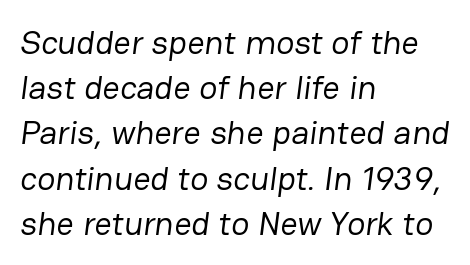
The image shows 34 px regular-weight sans-serif type; set left-aligned, normal line spacing (1.33x), normal letter spacing, not underlined; low stroke contrast and a medium x-height.
